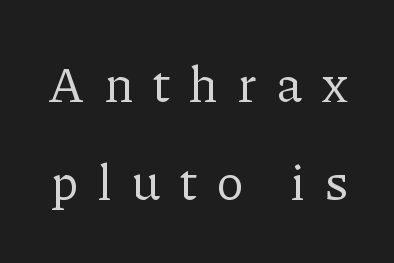
{"serif": "yes", "italic": "no", "bold": "no", "weight": "regular", "width": "normal", "stroke_contrast": "low", "x_height": "medium", "monospaced": "no", "underline": "no", "line_spacing": "loose", "line_spacing_ratio": 1.97, "letter_spacing": "wide", "letter_spacing_em": 0.38, "glyph_px": 50}
